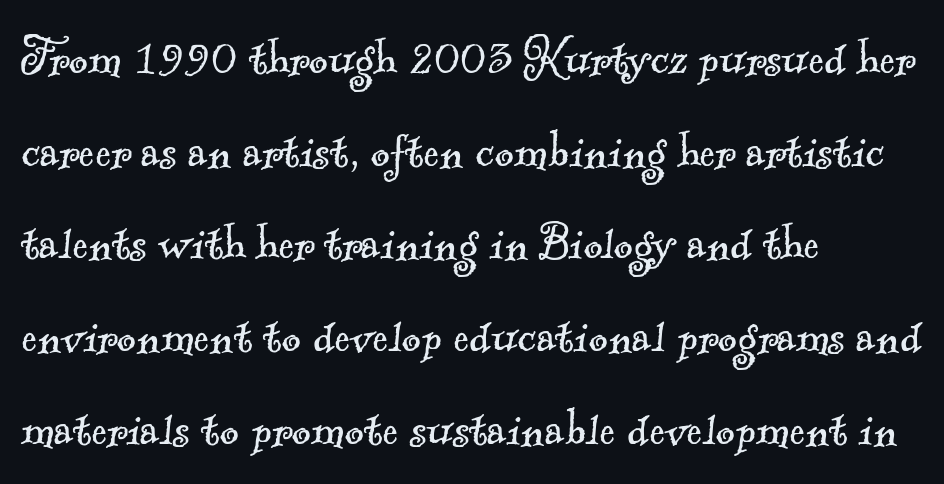
Compared with a typical body face, this is equally light or lighter still. Unmarked baselines from the first word to the last. How are the letters spaced? Ordinarily, with no added tracking. The text was rendered using a seriffed face with decorative stroke endings. Each letter keeps its own natural width here, so spacing adapts to shape. A normal amount of white space separates one row of letters from the next.
